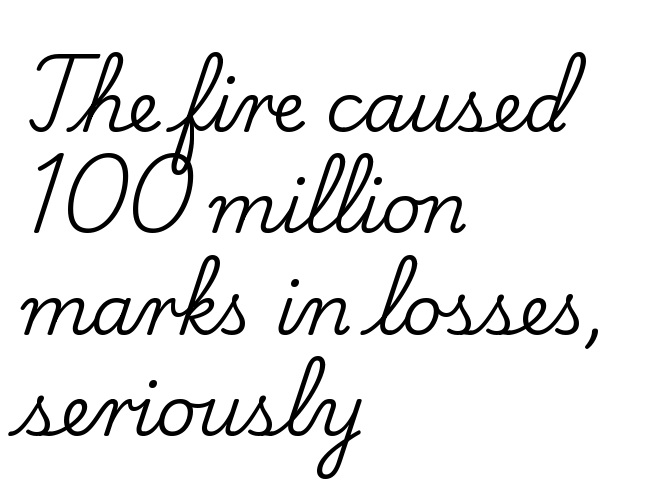
Q: Is the text italic (slanted)? A: Yes.
Q: Is the typeface a serif or a sans-serif typeface? A: Serif.
Q: Is the text underlined? A: No.
Q: How is the paragraph aligned? A: Left-aligned.
Q: Is the spacing between letters normal or unusually wide? A: Normal.
Q: Is the spacing between lines tight, normal or loose? A: Normal.
Q: Width (condensed, normal, or wide)? A: Normal.
Q: Stroke contrast? A: Low.
Q: x-height? A: Small.
Q: Monospaced? A: No.
